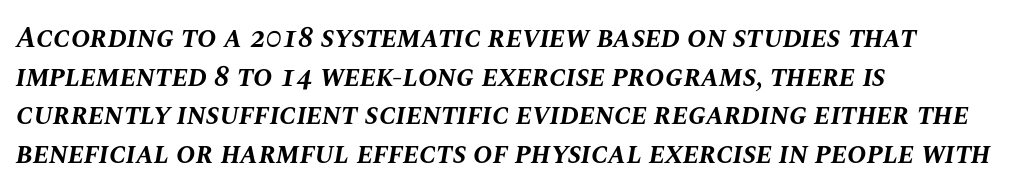
Honestly, the letter spacing is just normal — you wouldn't notice it. Casual observation: everything's shoved over to the left. Is this a fixed-width face? No — the glyphs have proportional, varying widths. Students, observe: this is what conventionally led text looks like. A full-strength bold gives these letters their thick strokes. If you drew a line through each stem, it would be angled.
